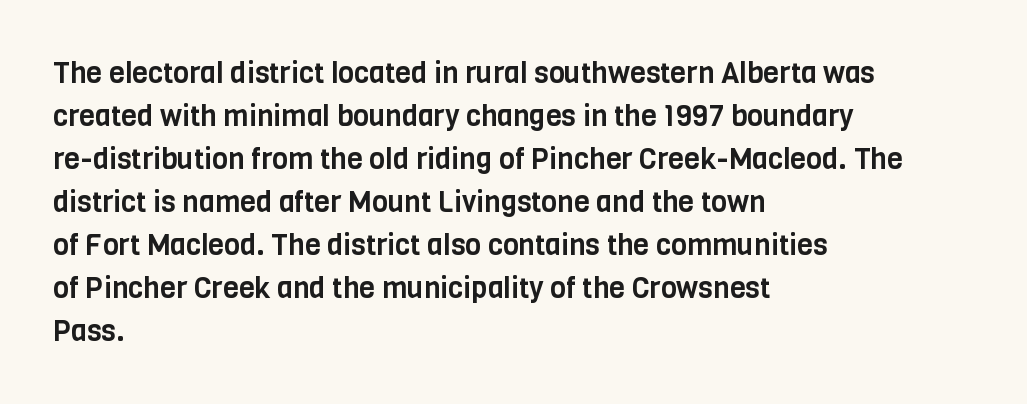
The letters stand straight up with perfectly vertical stems. One glance says typical: line gaps are just what's usual. This rendering features lettering with no underline. Think of a printed novel: that variable character pitch is what you see here. Classification — sans serif. Does extra space separate the letters? No, they use regular spacing.
